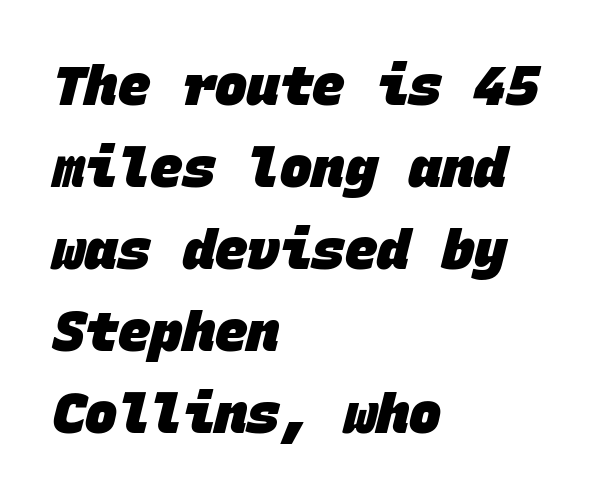
Glyph-to-glyph distance matches everyday printed text. Descenders are the only things crossing below the line. Examine the stroke ends and you'll find no serifs. The letters are bold, with thick, heavy strokes.
